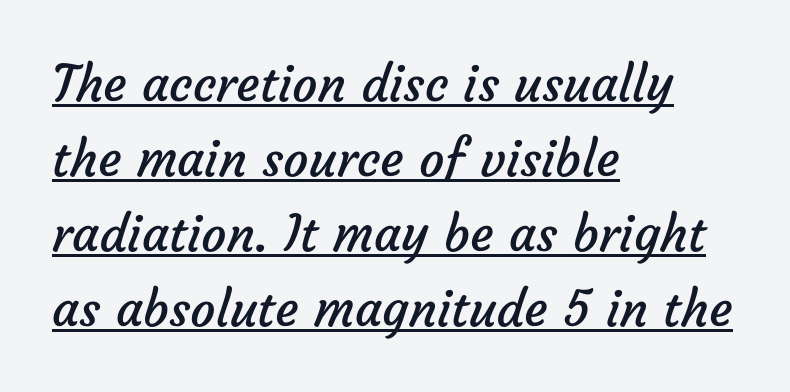
Q: Is the text bold? A: No.
Q: Is the typeface a serif or a sans-serif typeface? A: Sans-serif.
Q: Is the text underlined? A: Yes.
Q: How is the paragraph aligned? A: Left-aligned.
Q: Is the spacing between letters normal or unusually wide? A: Normal.
Q: Is the spacing between lines tight, normal or loose? A: Normal.
Q: Width (condensed, normal, or wide)? A: Normal.
Q: Stroke contrast? A: Low.
Q: x-height? A: Medium.
Q: Monospaced? A: No.
